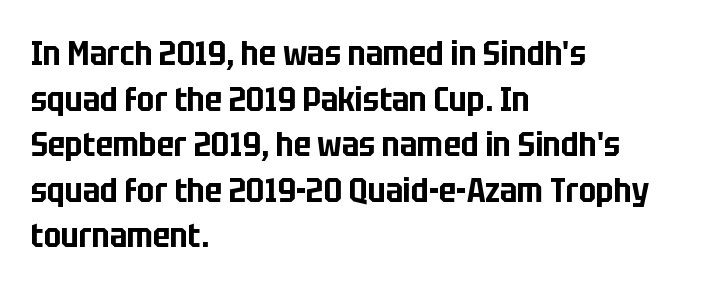
Alignment: flush left. Tall strokes in this sample are plumb rather than angled. Tracking value appears to be zero — textbook default spacing. In terms of leading, this rendering sits right in the middle.
